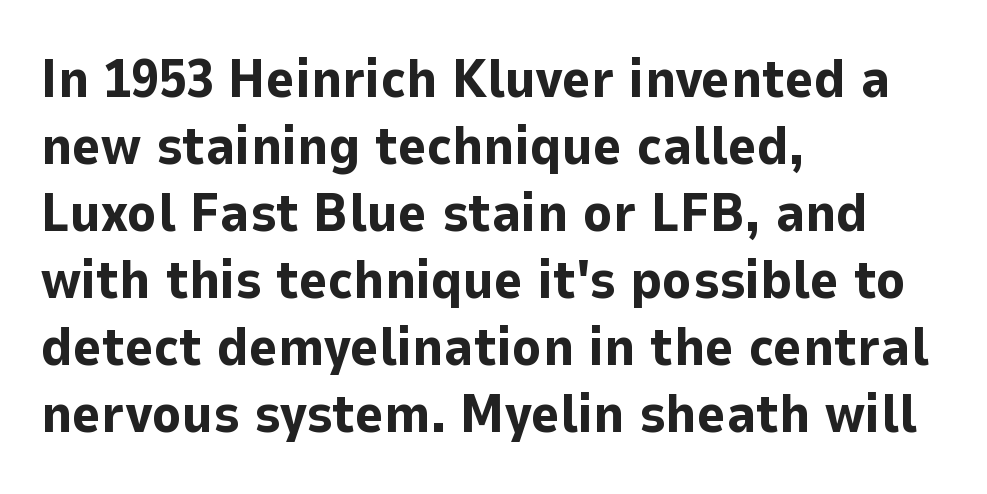
The letters stand upright; this is a roman face. Stroke thickness is high; the sample reads as a true bold. Beneath every word, the page is bare. The type is set solid horizontally, with unmodified tracking. Do the characters align in a grid? No, the font is proportional. Does the type have serifs? No, each stem ends abruptly.
